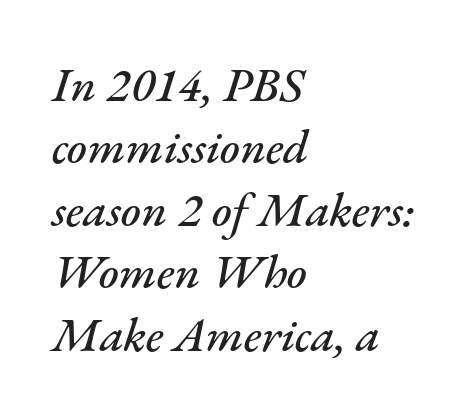
{"italic": "yes", "lean": "right", "slant_degrees": 17, "width": "normal", "stroke_contrast": "medium", "x_height": "small", "monospaced": "no", "underline": "no", "align": "left", "line_spacing": "normal", "line_spacing_ratio": 1.3, "letter_spacing": "normal", "letter_spacing_em": 0.0, "glyph_px": 48}
